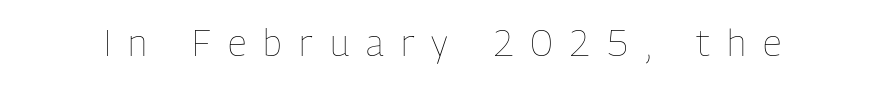
{"italic": "no", "bold": "no", "weight": "thin", "width": "condensed", "stroke_contrast": "low", "x_height": "medium", "monospaced": "no", "underline": "no", "letter_spacing": "wide", "letter_spacing_em": 0.47, "glyph_px": 37}
